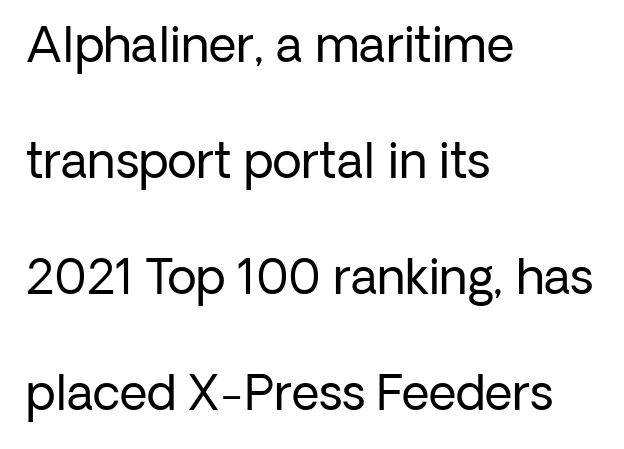
The image shows 48 px regular-weight sans-serif type, upright; set left-aligned, loose line spacing (2.42x), normal letter spacing, not underlined; low stroke contrast and a medium x-height.
